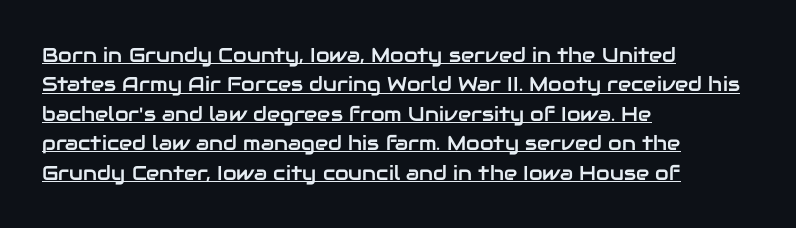
{"italic": "no", "underline": "yes", "align": "left", "line_spacing": "normal", "line_spacing_ratio": 1.47, "letter_spacing": "normal", "letter_spacing_em": 0.0, "glyph_px": 20}
